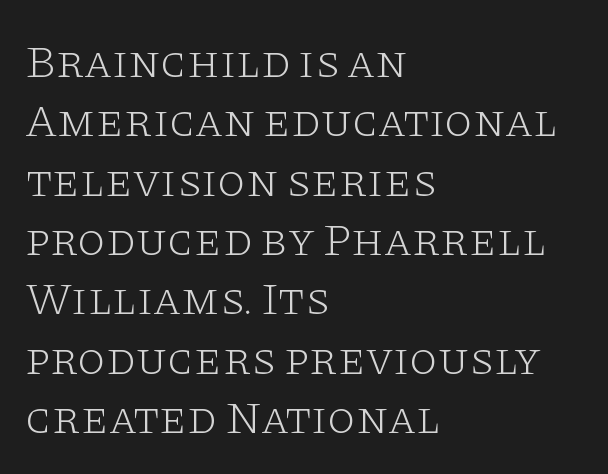
Q: Is the text bold? A: No.
Q: Is the text italic (slanted)? A: No, it is upright.
Q: Is the typeface a serif or a sans-serif typeface? A: Serif.
Q: Is the text underlined? A: No.
Q: How is the paragraph aligned? A: Left-aligned.
Q: Is the spacing between letters normal or unusually wide? A: Normal.
Q: Is the spacing between lines tight, normal or loose? A: Normal.
Q: Width (condensed, normal, or wide)? A: Wide.
Q: Stroke contrast? A: Low.
Q: x-height? A: Large.
Q: Monospaced? A: No.
